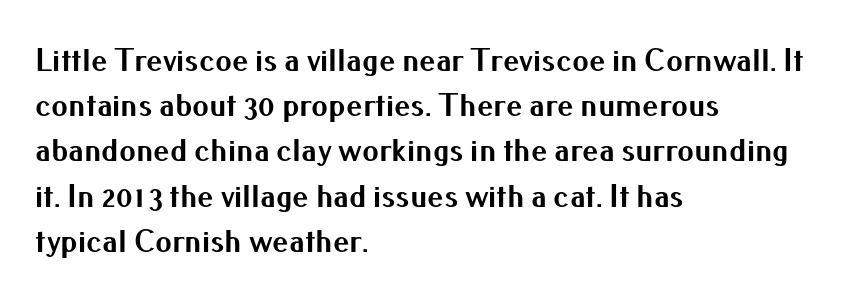
Q: Is the text bold? A: Yes.
Q: Is the text italic (slanted)? A: No, it is upright.
Q: Is the typeface a serif or a sans-serif typeface? A: Sans-serif.
Q: Is the text underlined? A: No.
Q: How is the paragraph aligned? A: Left-aligned.
Q: Is the spacing between letters normal or unusually wide? A: Normal.
Q: Is the spacing between lines tight, normal or loose? A: Normal.
Q: Width (condensed, normal, or wide)? A: Normal.
Q: Stroke contrast? A: Medium.
Q: x-height? A: Small.
Q: Monospaced? A: No.
